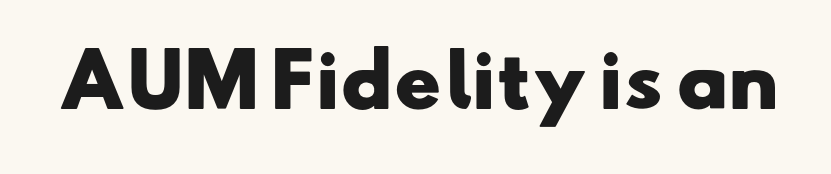
Spacing verdict: proportional, widths tailored to each character. Any mark beneath the type? The region is blank. Note: no serifs on the glyphs. Honestly, the letter spacing is just normal — you wouldn't notice it. Caption: bold face, heavy strokes.
